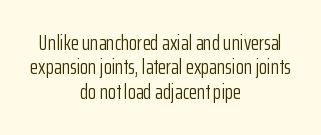
Q: Is the text bold? A: No.
Q: Is the text italic (slanted)? A: No, it is upright.
Q: Is the text underlined? A: No.
Q: How is the paragraph aligned? A: Centered.
Q: Is the spacing between letters normal or unusually wide? A: Normal.
